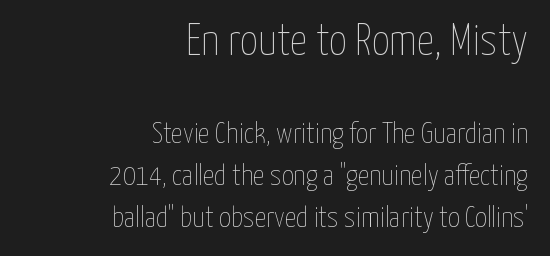
The image shows 44 px thin, condensed type, upright; set right-aligned, normal line spacing (1.45x), normal letter spacing, not underlined; the first (top) block is 1.52x larger; low stroke contrast and a medium x-height.
